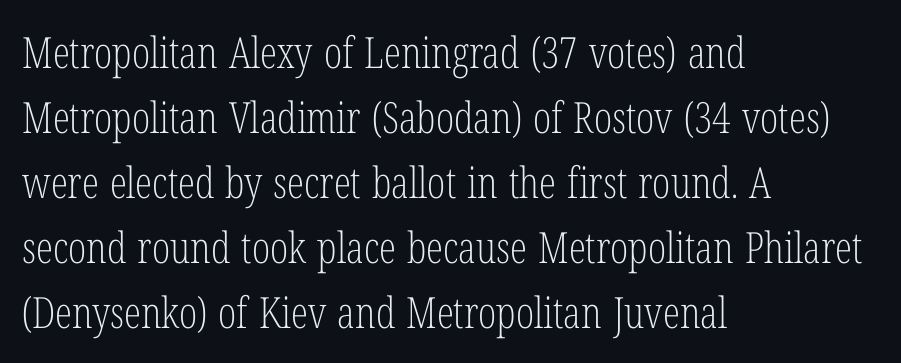
{"serif": "yes", "italic": "no", "bold": "no", "weight": "light", "width": "condensed", "stroke_contrast": "low", "x_height": "medium", "monospaced": "no", "underline": "no", "align": "left", "line_spacing": "normal", "line_spacing_ratio": 1.51, "letter_spacing": "normal", "letter_spacing_em": 0.0, "glyph_px": 43}
